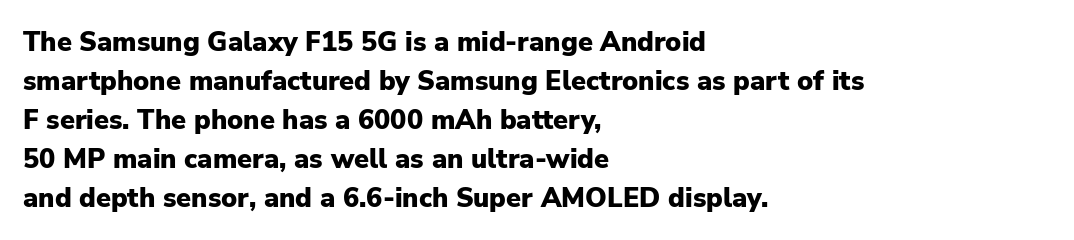
The image shows 27 px bold type, upright; set left-aligned, normal line spacing (1.44x), normal letter spacing, not underlined.
